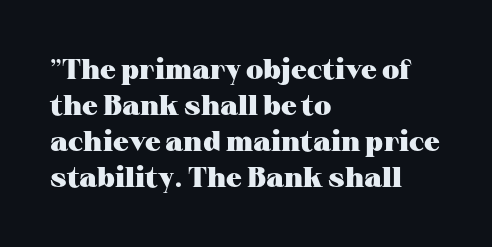
Q: Is the text bold? A: Yes.
Q: Is the text italic (slanted)? A: No, it is upright.
Q: Is the typeface a serif or a sans-serif typeface? A: Serif.
Q: Is the text underlined? A: No.
Q: How is the paragraph aligned? A: Left-aligned.
Q: Is the spacing between letters normal or unusually wide? A: Normal.
Q: Is the spacing between lines tight, normal or loose? A: Normal.
Q: Width (condensed, normal, or wide)? A: Wide.
Q: Stroke contrast? A: Medium.
Q: x-height? A: Medium.
Q: Monospaced? A: No.
